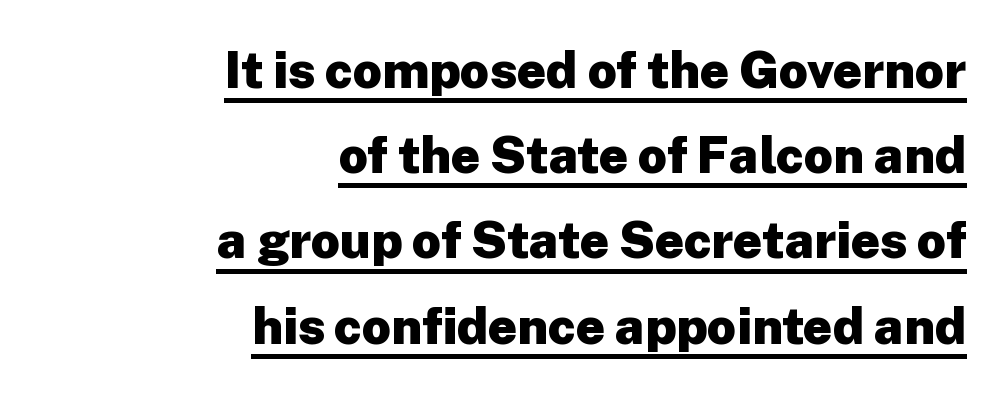
The image shows 51 px heavy sans-serif type, upright; set right-aligned, normal line spacing (1.67x), normal letter spacing, underlined; low stroke contrast and a medium x-height.
